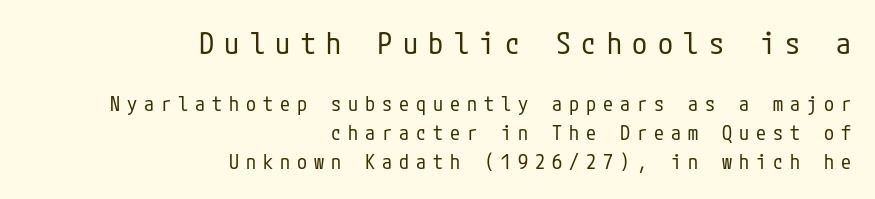
Q: Is the text bold? A: No.
Q: Is the text italic (slanted)? A: No, it is upright.
Q: Is the typeface a serif or a sans-serif typeface? A: Sans-serif.
Q: Is the text underlined? A: No.
Q: How is the paragraph aligned? A: Right-aligned.
Q: Is the spacing between letters normal or unusually wide? A: Unusually wide.
Q: Is the spacing between lines tight, normal or loose? A: Normal.
Q: Which block of text is set in a larger size, the first (top) or the second (bottom)? A: The first (top) one.
Q: Width (condensed, normal, or wide)? A: Condensed.
Q: Stroke contrast? A: Low.
Q: x-height? A: Medium.
